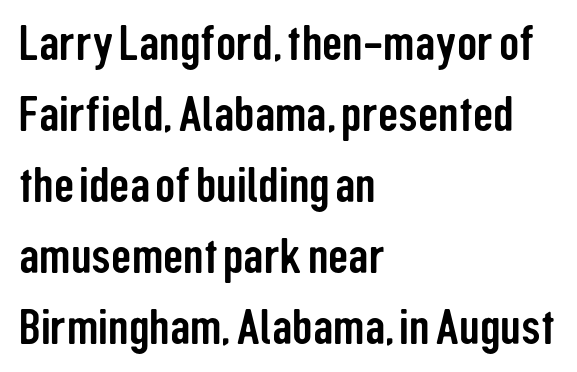
This sample has the flowing, uneven cadence of proportional lettering. Bare-footed words on every line. The passage shown stacks its lines at a standard gap. Nothing sits at the stroke ends, so this counts as sans-serif. Where is the straight margin? On the left. You can tell it's not italic because the verticals are truly vertical.
